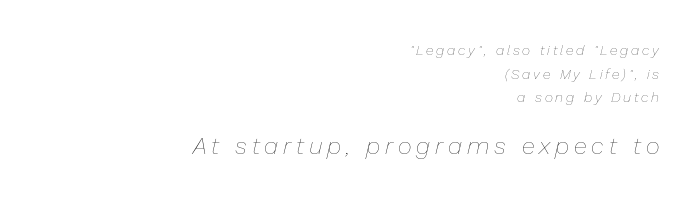
Q: Is the text bold? A: No.
Q: Is the text italic (slanted)? A: Yes, it leans right by about 13 degrees.
Q: Is the text underlined? A: No.
Q: How is the paragraph aligned? A: Right-aligned.
Q: Is the spacing between letters normal or unusually wide? A: Unusually wide.
Q: Is the spacing between lines tight, normal or loose? A: Normal.
Q: Which block of text is set in a larger size, the first (top) or the second (bottom)? A: The second (bottom) one.
